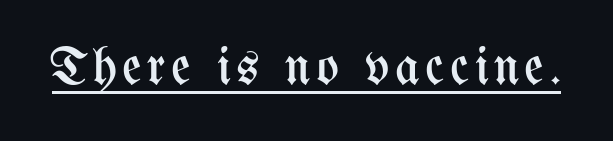
The image shows 53 px regular-weight, condensed type, upright; set underlined; medium stroke contrast and a medium x-height.
